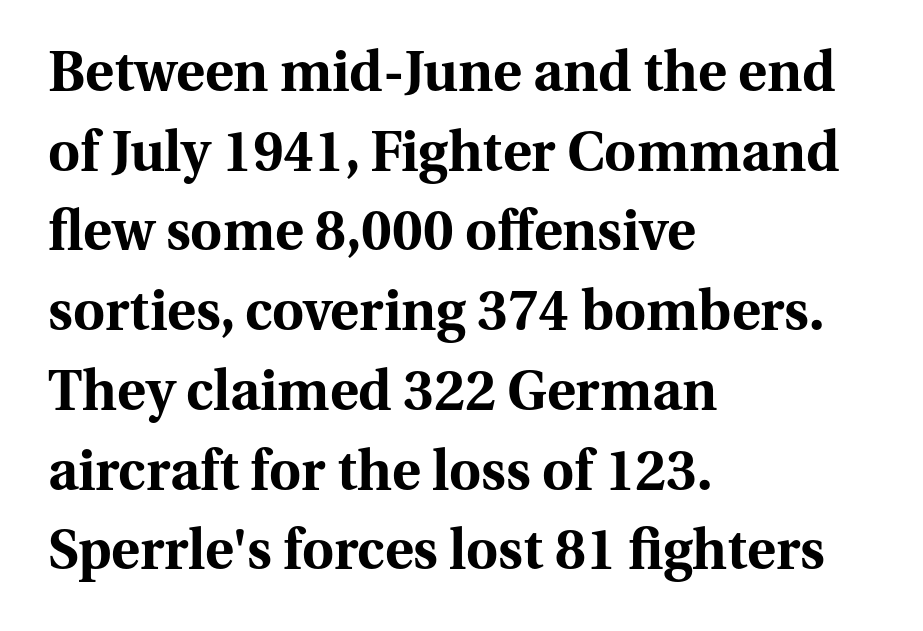
Just letters on the line, the space beneath them empty. Thick stems and heavy bowls — unmistakably bold. I'd call this a serif setting — the letters wear small feet. Default kerning and tracking; the words read as compact shapes.
